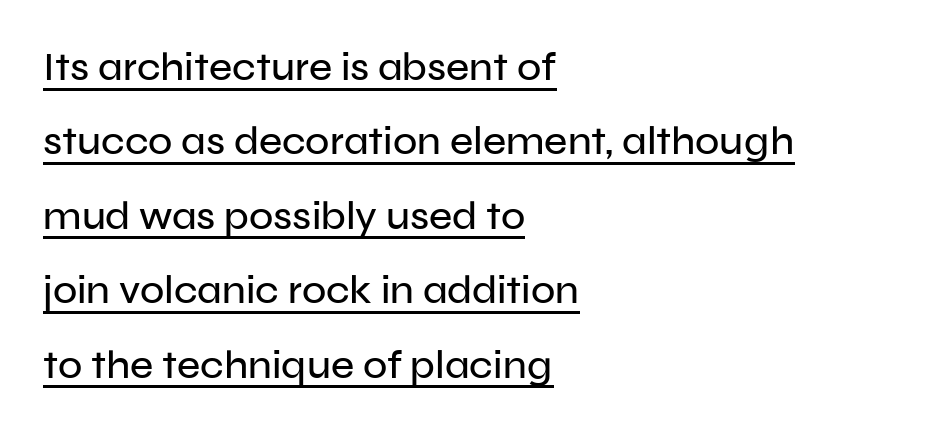
Nothing unusual about the tracking: characters are spaced as the font intends. Looks like someone drew a line under every word here. Casual observation: everything's shoved over to the left. Is this a fixed-width face? No — the glyphs have proportional, varying widths. Tall strokes in this sample are plumb rather than angled.
